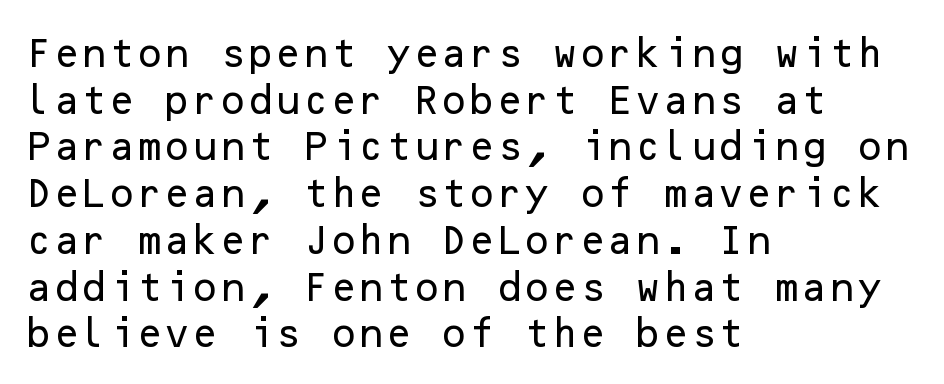
Q: Is the text italic (slanted)? A: No, it is upright.
Q: Is the typeface a serif or a sans-serif typeface? A: Sans-serif.
Q: Is the text underlined? A: No.
Q: How is the paragraph aligned? A: Left-aligned.
Q: Is the spacing between letters normal or unusually wide? A: Normal.
Q: Is the spacing between lines tight, normal or loose? A: Normal.
Q: Width (condensed, normal, or wide)? A: Normal.
Q: Stroke contrast? A: Low.
Q: x-height? A: Medium.
